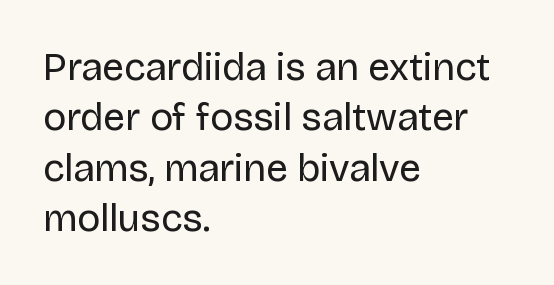
The image shows 39 px regular-weight sans-serif type, upright; set left-aligned, normal line spacing (1.29x), normal letter spacing, not underlined; low stroke contrast and a large x-height.
